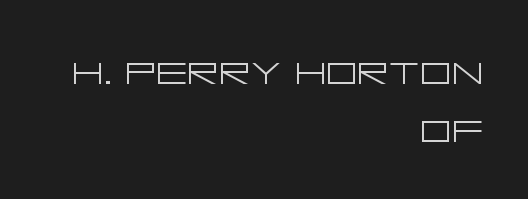
Q: Is the text bold? A: No.
Q: Is the text italic (slanted)? A: No, it is upright.
Q: Is the typeface a serif or a sans-serif typeface? A: Sans-serif.
Q: Is the text underlined? A: No.
Q: How is the paragraph aligned? A: Right-aligned.
Q: Is the spacing between letters normal or unusually wide? A: Normal.
Q: Width (condensed, normal, or wide)? A: Wide.
Q: Stroke contrast? A: Low.
Q: x-height? A: Large.
